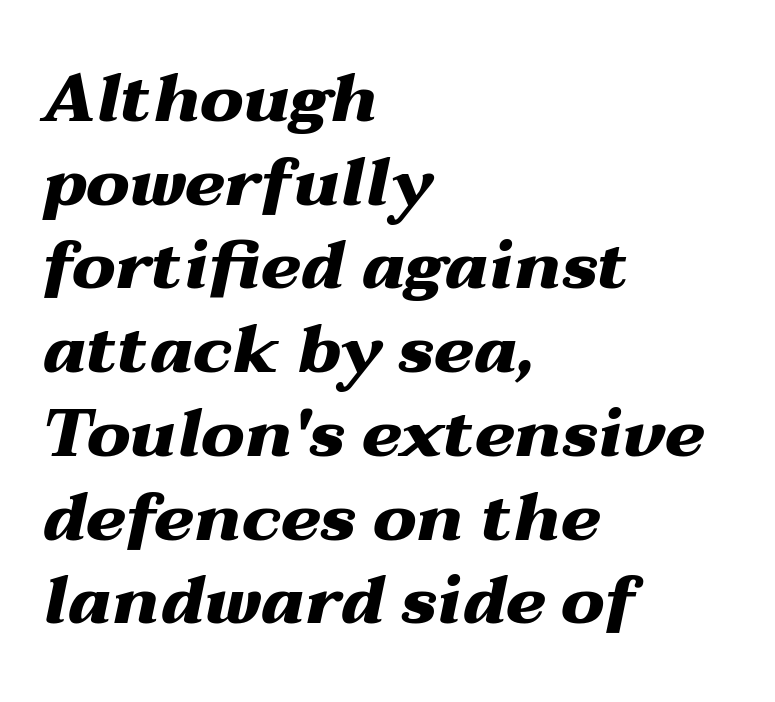
Letter spacing: default. Looks like regular typesetting: each glyph gets only the width it needs. Compared with an ordinary text face, these strokes are far heavier — a full bold. The lines sit at an ordinary, default distance from one another.
